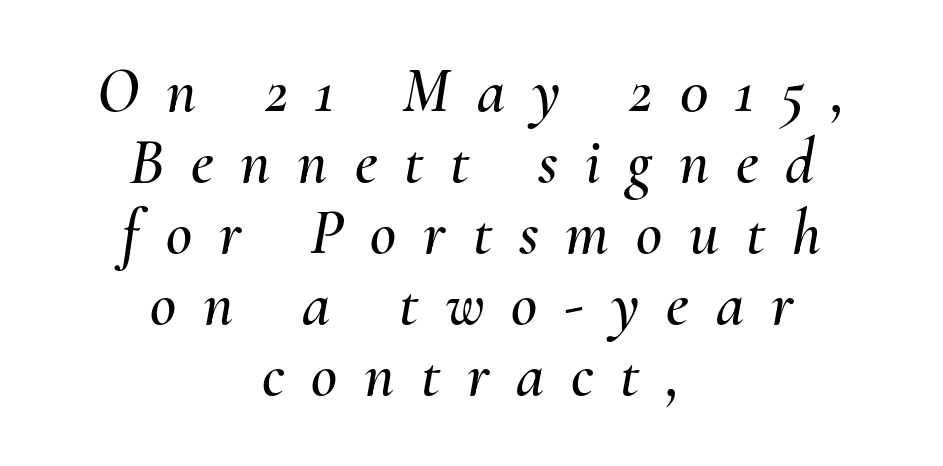
Characters are canted at an angle relative to the baseline's perpendicular. Glance below the letters and you will spot only blank space. Whoever set this chose condensed vertical rhythm over breathing room. Which margin do the lines hug? Neither — every line sits in the middle. The passage shown is typed in a proportional face where columns would drift. Characters follow at a spacing far wider than the type designer built in.
